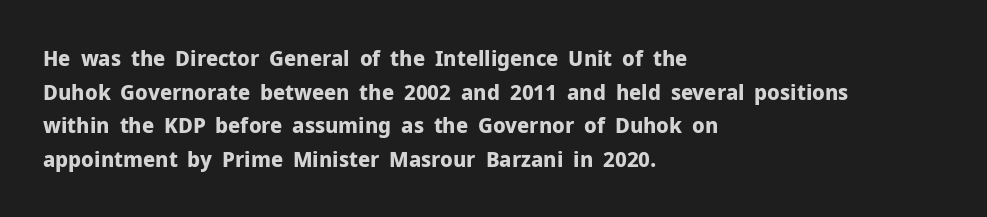
{"italic": "no", "bold": "yes", "underline": "no", "align": "left", "line_spacing": "normal", "line_spacing_ratio": 1.53, "letter_spacing": "normal", "letter_spacing_em": 0.0, "glyph_px": 22}
